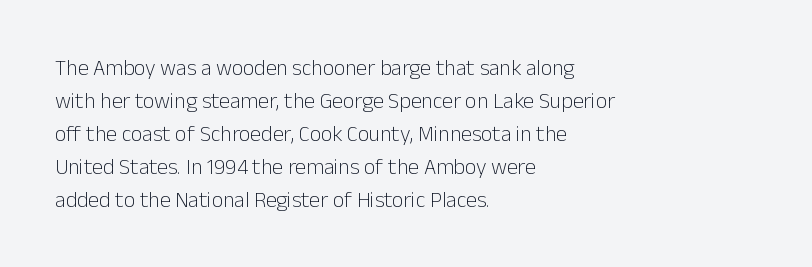
In terms of leading, this rendering sits right in the middle. Quick note: not italic, upright. Stems here are at most as thick as an everyday book face. Letter spacing: default.
